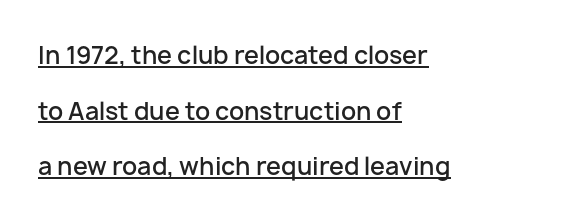
{"italic": "no", "bold": "semi", "underline": "yes", "align": "left", "line_spacing": "loose", "line_spacing_ratio": 2.32, "letter_spacing": "normal", "letter_spacing_em": 0.0, "glyph_px": 24}
